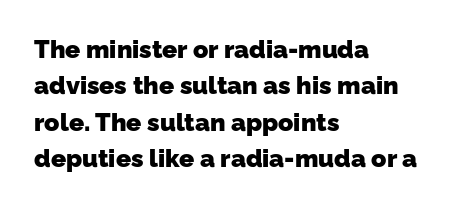
{"bold": "yes", "underline": "no", "align": "left", "line_spacing": "normal", "line_spacing_ratio": 1.46, "letter_spacing": "normal", "letter_spacing_em": 0.0, "glyph_px": 25}
